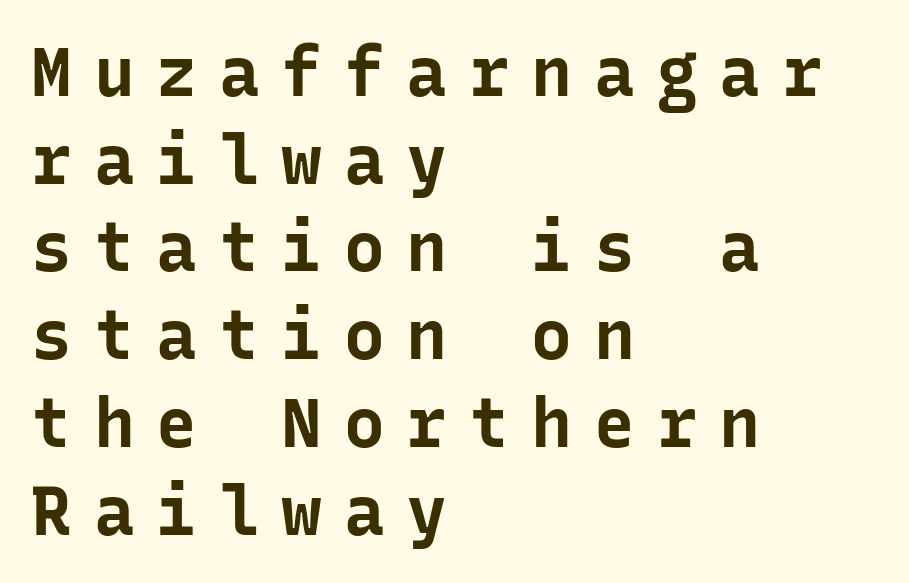
{"serif": "no", "italic": "no", "bold": "yes", "weight": "bold", "width": "normal", "stroke_contrast": "low", "x_height": "medium", "monospaced": "yes", "underline": "no", "align": "left", "line_spacing": "normal", "line_spacing_ratio": 1.29, "letter_spacing": "wide", "letter_spacing_em": 0.32, "glyph_px": 68}
